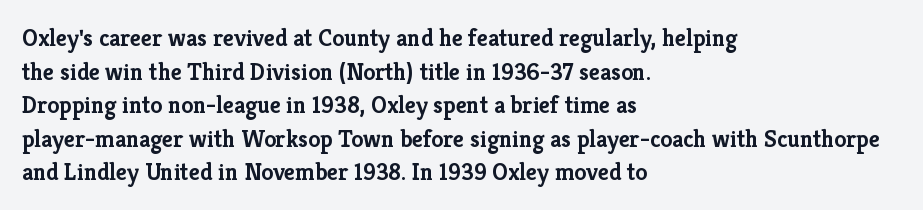
{"italic": "no", "bold": "yes", "underline": "no", "align": "left", "line_spacing": "normal", "line_spacing_ratio": 1.4, "letter_spacing": "normal", "letter_spacing_em": 0.0, "glyph_px": 24}
